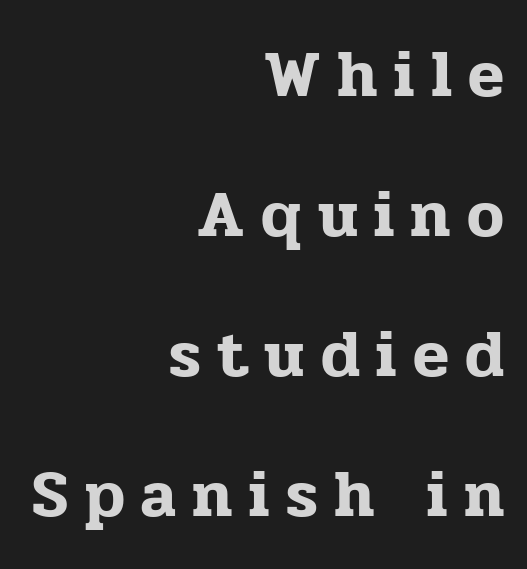
{"serif": "yes", "italic": "no", "width": "normal", "stroke_contrast": "low", "x_height": "medium", "monospaced": "no", "underline": "no", "align": "right", "line_spacing": "loose", "line_spacing_ratio": 2.12, "letter_spacing": "wide", "letter_spacing_em": 0.25, "glyph_px": 66}
